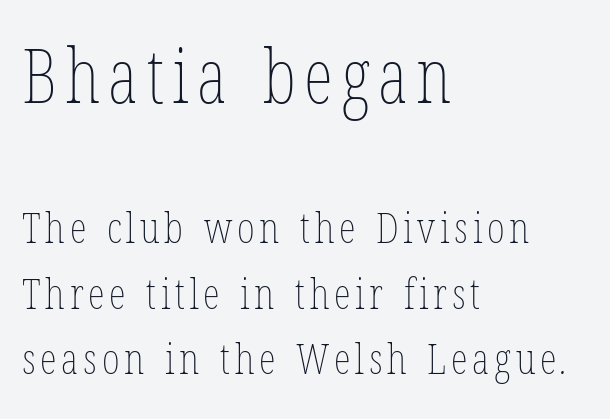
The image shows 75 px thin, condensed type; set left-aligned, normal line spacing (1.53x), not underlined; the first (top) block is 1.74x larger; low stroke contrast and a medium x-height.
